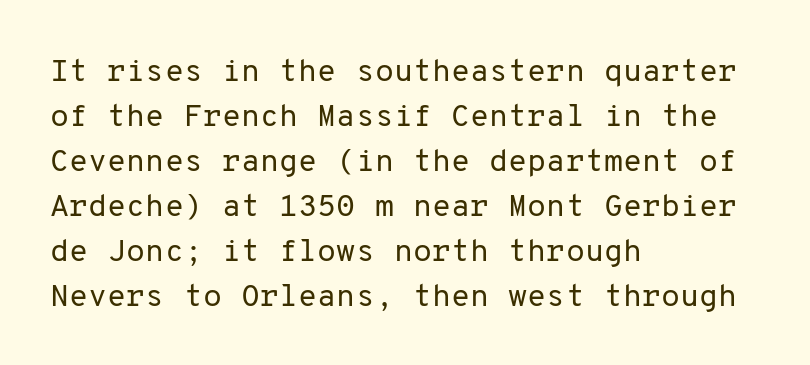
The image shows 31 px regular-weight sans-serif type, upright, monospaced; set left-aligned, normal line spacing (1.45x), normal letter spacing, not underlined; low stroke contrast and a medium x-height.
